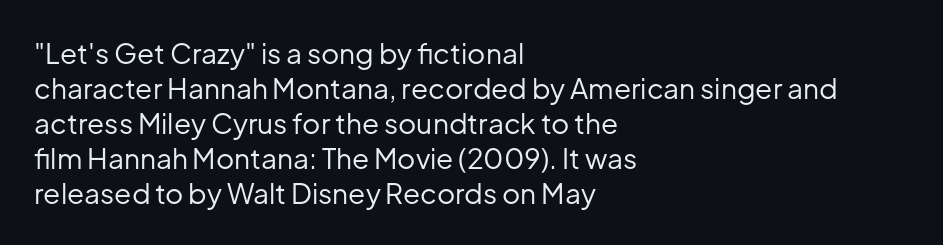
{"serif": "no", "italic": "no", "bold": "no", "weight": "regular", "width": "normal", "stroke_contrast": "low", "x_height": "medium", "monospaced": "no", "underline": "no", "align": "left", "line_spacing": "normal", "line_spacing_ratio": 1.25, "letter_spacing": "normal", "letter_spacing_em": 0.0, "glyph_px": 28}
